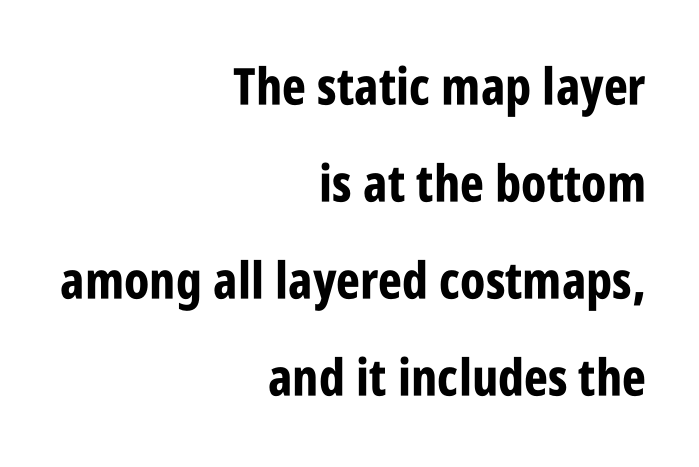
Rule under the text: the space is simply empty. Do the characters align in a grid? No, the font is proportional. Unlike italic type, these characters show no tilt at all. Nothing unusual about the tracking: characters are spaced as the font intends.
